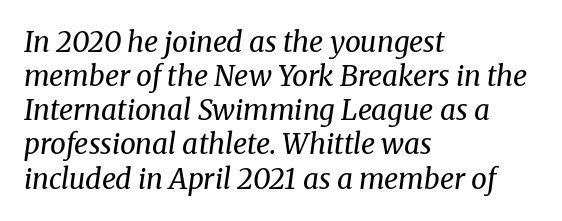
The image shows 28 px regular-weight serif type, italic (leaning right); set left-aligned, line spacing 1.22x, normal letter spacing, not underlined; medium stroke contrast and a medium x-height.
